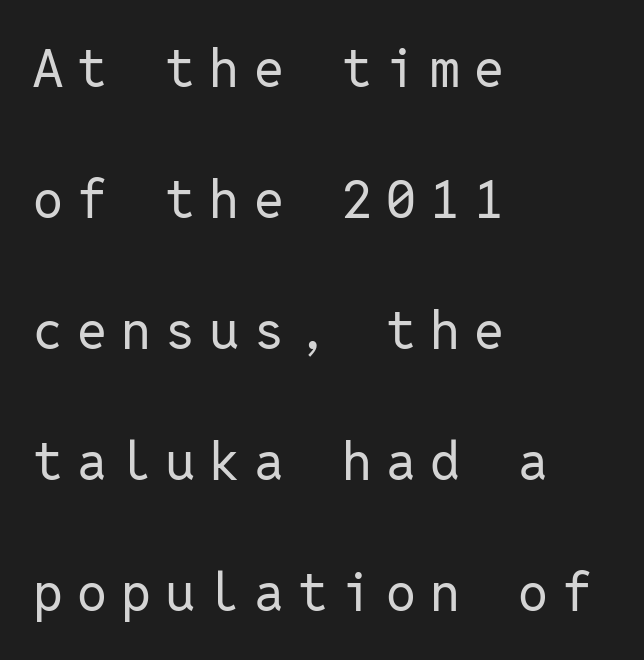
{"serif": "no", "italic": "no", "bold": "no", "weight": "regular", "width": "normal", "stroke_contrast": "low", "x_height": "medium", "monospaced": "yes", "underline": "no", "align": "left", "line_spacing": "loose", "line_spacing_ratio": 2.47, "letter_spacing": "wide", "letter_spacing_em": 0.27, "glyph_px": 53}
